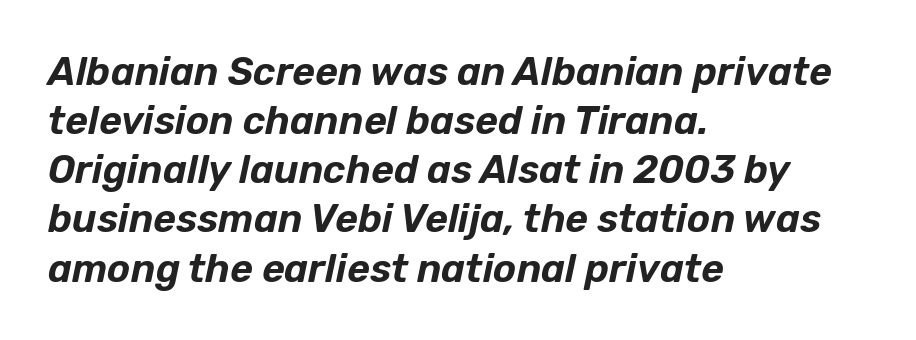
Rendered with sloped, italic letterforms. In CSS terms this would be text-align: left. Quick note: underline off. The face used here is proportionally spaced, like ordinary book or web type. Baseline-to-baseline distance is the conventional proportion of letter height.
